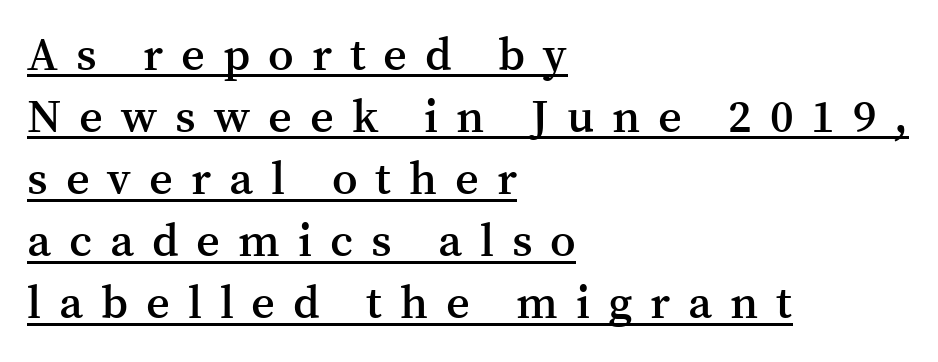
The designer left line spacing at the default. Moderately thickened strokes mark this as semibold type. Designer's note — italics off, roman on. You can tell from the footed stems that serif type was used. The type is letterspaced generously, with wide tracking.
